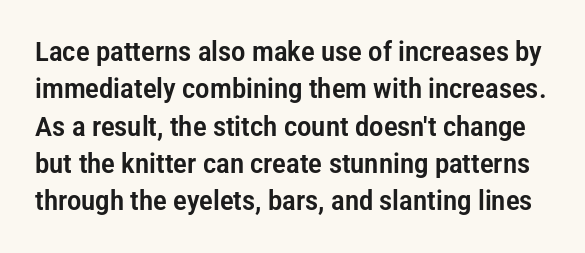
Q: Is the text italic (slanted)? A: No, it is upright.
Q: Is the text underlined? A: No.
Q: Is the spacing between letters normal or unusually wide? A: Normal.
Q: Is the spacing between lines tight, normal or loose? A: Normal.
